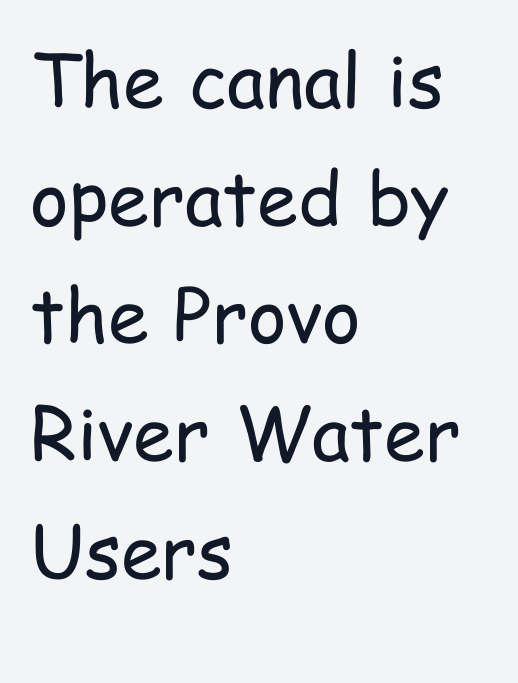
Regarding leading, the lines here are spaced in the standard way. The letters look calm and open, with moderate or lighter stems. No extra tracking has been applied to these lines. This is roman type, the default non-slanted kind.
